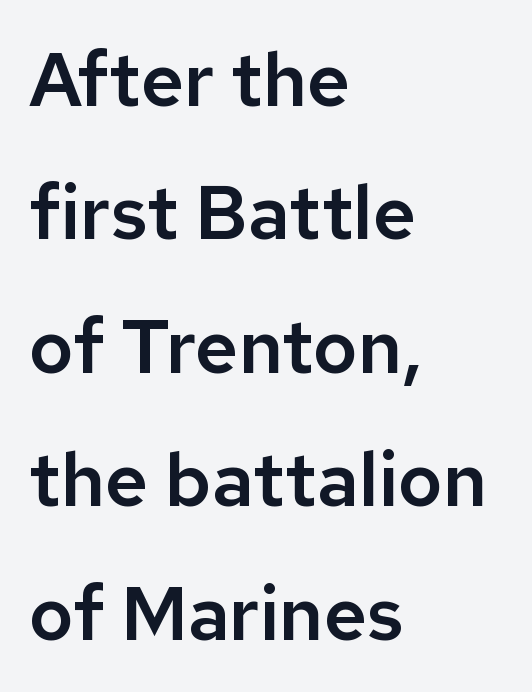
The image shows 75 px sans-serif type, upright; set left-aligned, line spacing 1.78x, normal letter spacing, not underlined; low stroke contrast and a medium x-height.
